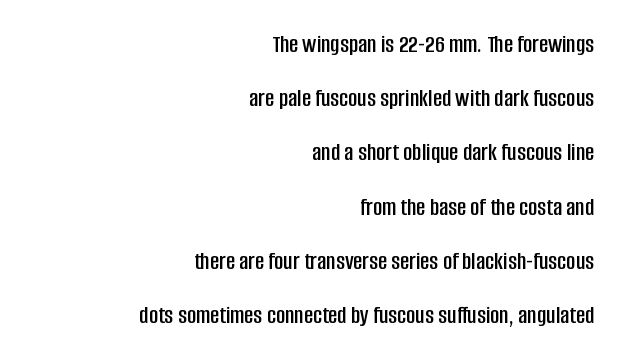
{"italic": "no", "underline": "no", "align": "right", "line_spacing": "loose", "line_spacing_ratio": 2.17, "letter_spacing": "normal", "letter_spacing_em": 0.0, "glyph_px": 25}
